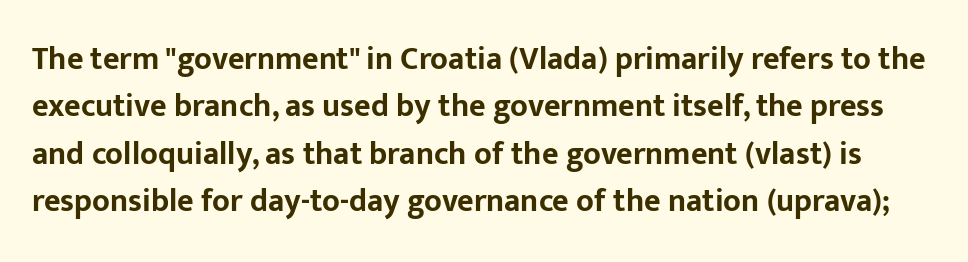
{"serif": "no", "italic": "no", "bold": "yes", "weight": "bold", "width": "normal", "stroke_contrast": "low", "x_height": "medium", "monospaced": "no", "underline": "no", "line_spacing": "normal", "line_spacing_ratio": 1.48, "letter_spacing": "normal", "letter_spacing_em": 0.0, "glyph_px": 32}
